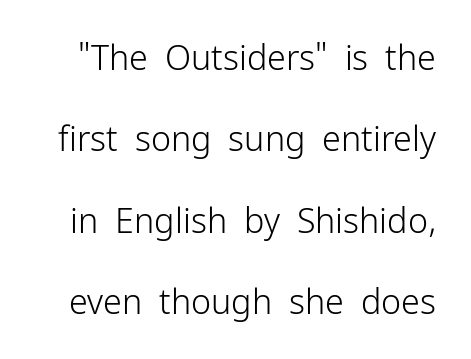
Q: Is the text bold? A: No.
Q: Is the text italic (slanted)? A: No, it is upright.
Q: Is the typeface a serif or a sans-serif typeface? A: Sans-serif.
Q: Is the text underlined? A: No.
Q: Is the spacing between letters normal or unusually wide? A: Normal.
Q: Is the spacing between lines tight, normal or loose? A: Loose.
Q: Width (condensed, normal, or wide)? A: Normal.
Q: Stroke contrast? A: Low.
Q: x-height? A: Medium.
Q: Monospaced? A: No.
